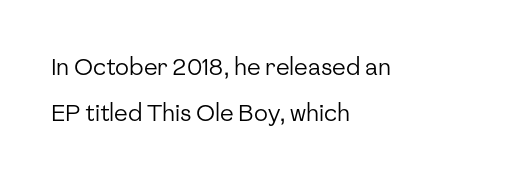
Spacing between characters is what you'd get straight out of the box. The letters stand straight up with perfectly vertical stems. Clear beneath every line of the passage. The strokes are not fattened; the text isn't bold.
